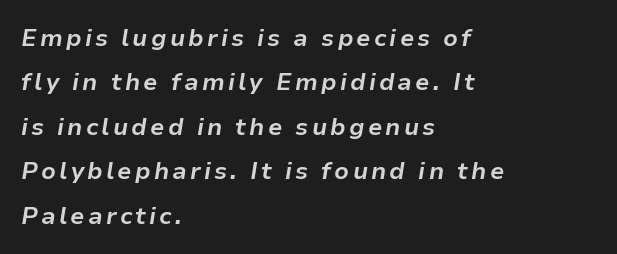
Q: Is the text bold? A: Yes.
Q: Is the text italic (slanted)? A: Yes, it leans right by about 9 degrees.
Q: Is the text underlined? A: No.
Q: How is the paragraph aligned? A: Left-aligned.
